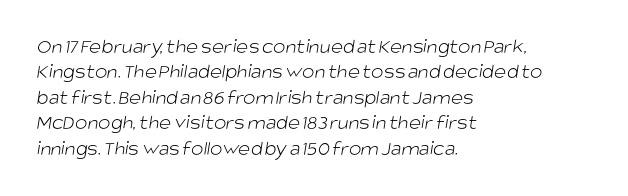
Q: Is the text bold? A: No.
Q: Is the text underlined? A: No.
Q: How is the paragraph aligned? A: Left-aligned.
Q: Is the spacing between letters normal or unusually wide? A: Normal.
